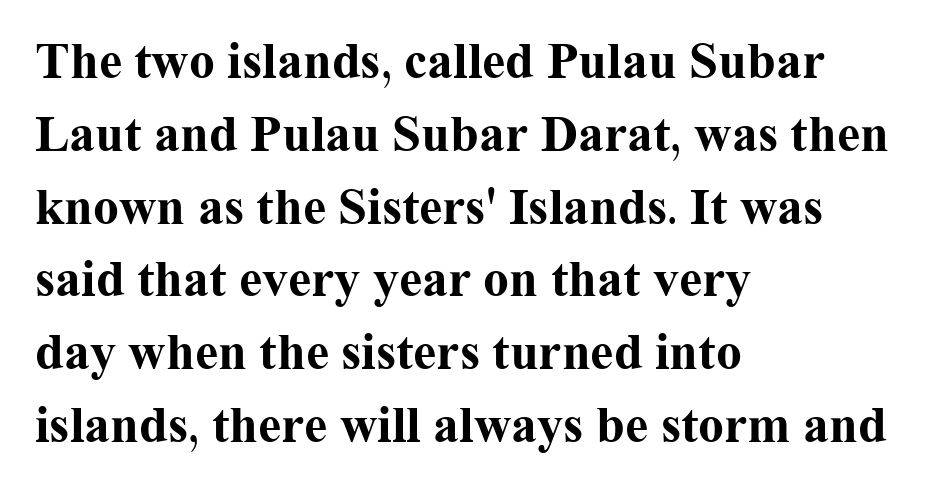
The image shows 52 px bold serif type, upright; set left-aligned, normal line spacing (1.4x), normal letter spacing, not underlined; medium stroke contrast and a medium x-height.
